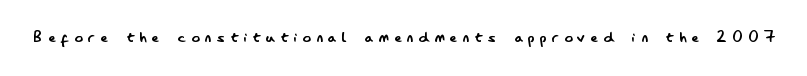
The words here are not underlined. This sample uses expanded letter spacing, leaving extra air between glyphs. The lettering stays uniformly vertical, giving the passage a roman look. The characters are drawn with everyday or finer stroke widths.
